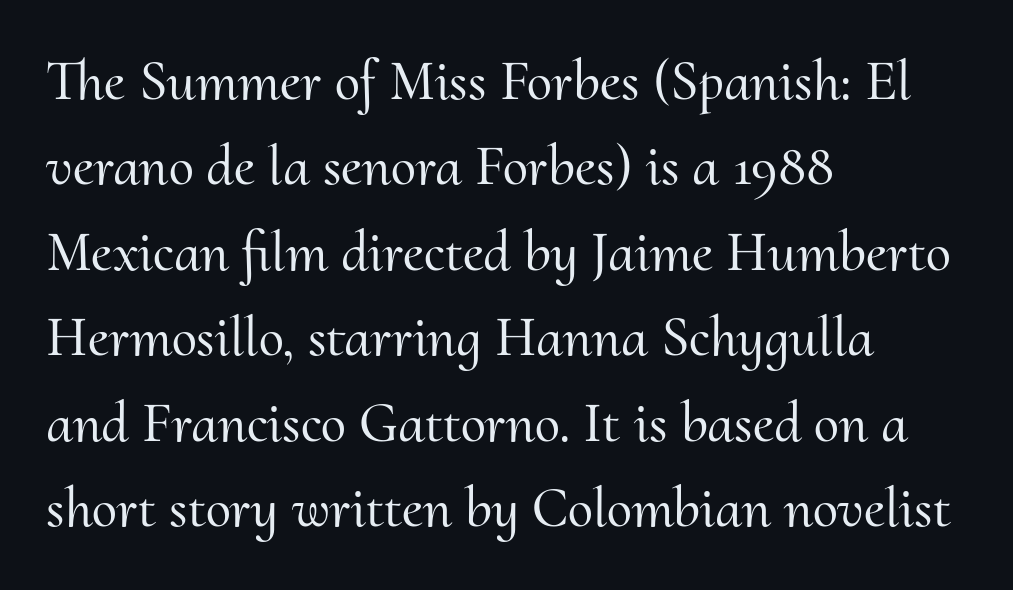
The area under the type is left untouched. A typesetter would call this proportional, since set widths differ per character. If you drew a ruler down the left edge, every line would touch it. These lines sit exactly where default settings would place them.
